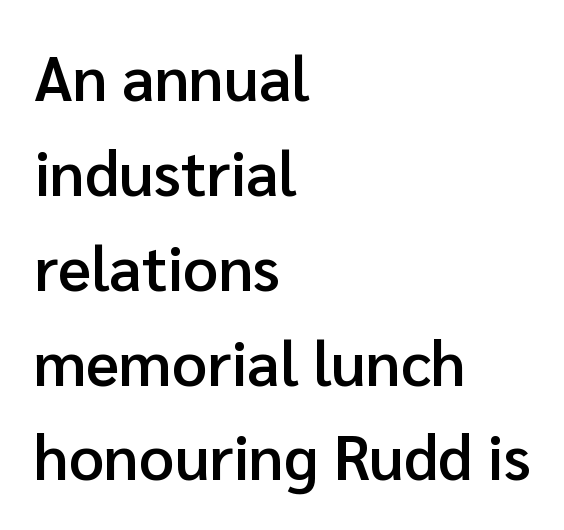
The image shows 62 px semibold sans-serif type, upright; set left-aligned, normal line spacing (1.53x), normal letter spacing, not underlined; low stroke contrast and a medium x-height.
